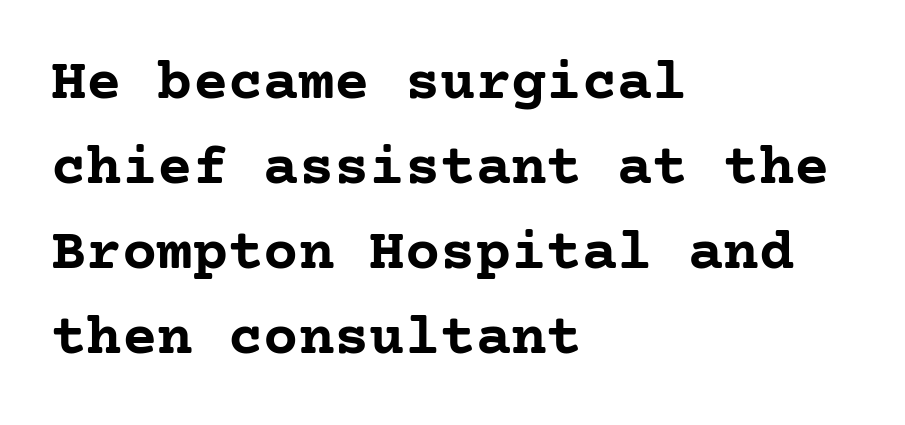
Q: Is the text bold? A: Yes.
Q: Is the text italic (slanted)? A: No, it is upright.
Q: Is the typeface a serif or a sans-serif typeface? A: Serif.
Q: Is the text underlined? A: No.
Q: How is the paragraph aligned? A: Left-aligned.
Q: Is the spacing between letters normal or unusually wide? A: Normal.
Q: Is the spacing between lines tight, normal or loose? A: Normal.
Q: Width (condensed, normal, or wide)? A: Normal.
Q: Stroke contrast? A: Low.
Q: x-height? A: Medium.
